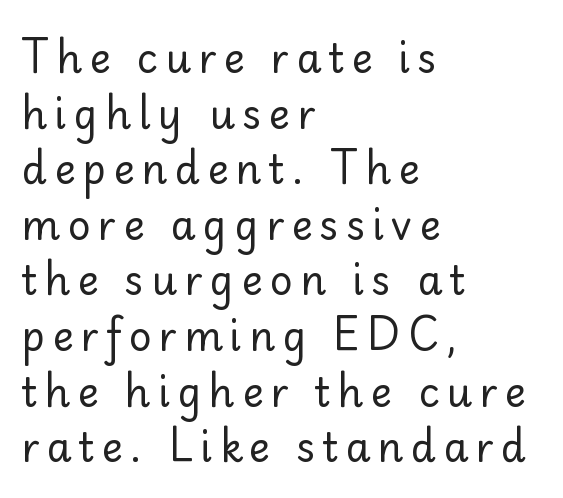
The image shows 40 px regular-weight sans-serif type, upright; set left-aligned, normal line spacing (1.39x), not underlined; low stroke contrast and a small x-height.
